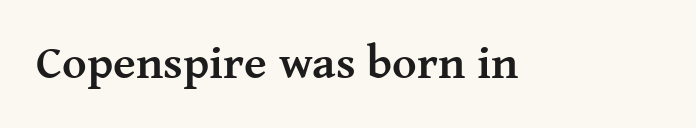
Q: Is the text bold? A: Yes.
Q: Is the text italic (slanted)? A: No, it is upright.
Q: Is the typeface a serif or a sans-serif typeface? A: Serif.
Q: Is the text underlined? A: No.
Q: Is the spacing between letters normal or unusually wide? A: Normal.
Q: Width (condensed, normal, or wide)? A: Normal.
Q: Stroke contrast? A: Medium.
Q: x-height? A: Medium.
Q: Monospaced? A: No.
